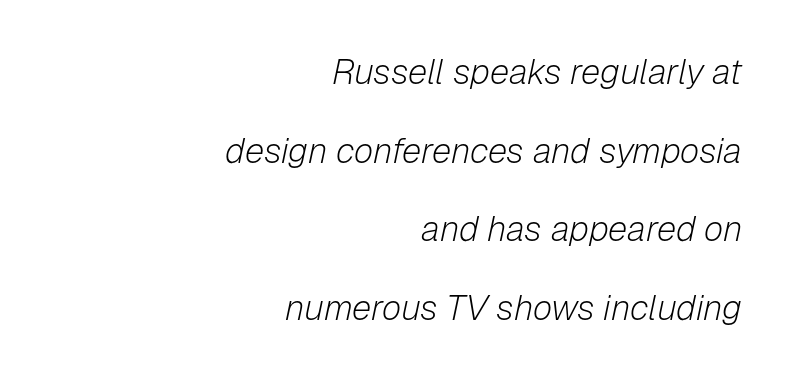
The passage shown is not underscored anywhere. This sample has the flowing, uneven cadence of proportional lettering. Caption: multi-line text, flush right, ragged left. Notice how the stems are inclined rather than vertical — that's the hallmark of italics.
